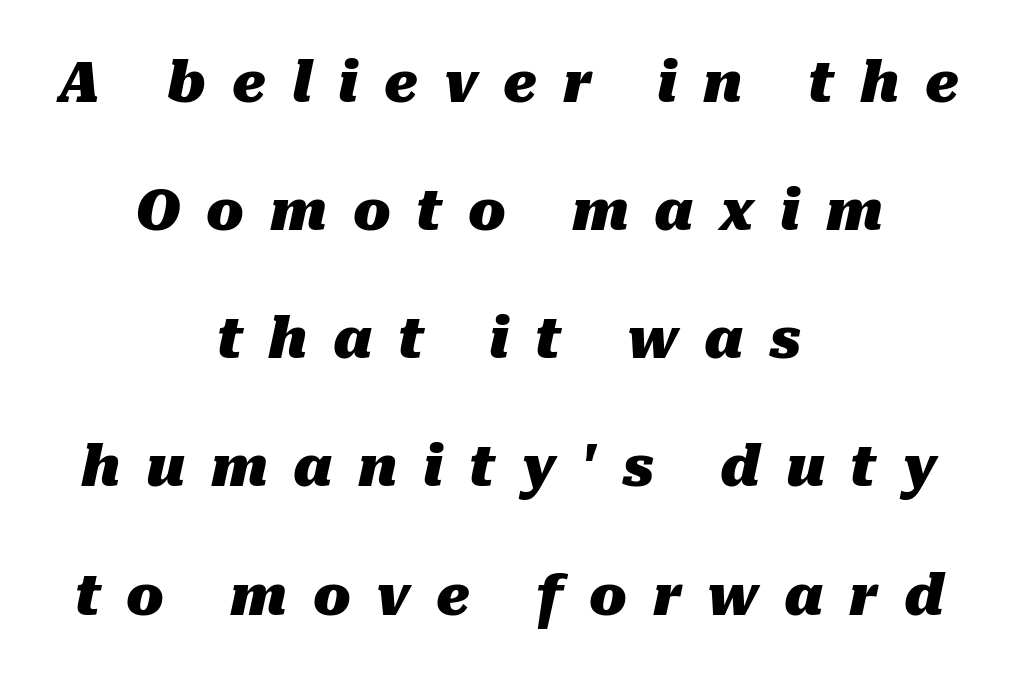
{"italic": "yes", "lean": "right", "slant_degrees": 10, "bold": "yes", "weight": "heavy", "width": "normal", "stroke_contrast": "medium", "x_height": "medium", "monospaced": "no", "underline": "no", "align": "center", "line_spacing": "loose", "line_spacing_ratio": 2.33, "letter_spacing": "wide", "letter_spacing_em": 0.47, "glyph_px": 55}
